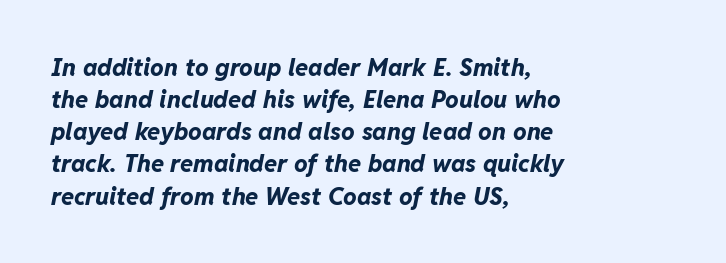
The image shows 24 px bold type, italic (leaning right); set left-aligned, normal line spacing (1.34x), normal letter spacing, not underlined.
